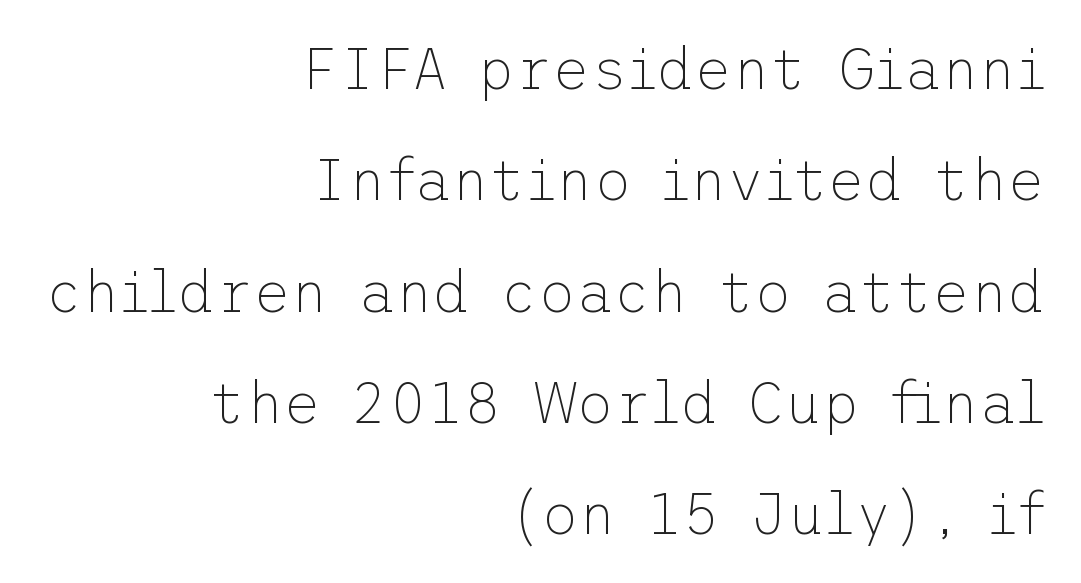
Q: Is the text bold? A: No.
Q: Is the text italic (slanted)? A: No, it is upright.
Q: Is the typeface a serif or a sans-serif typeface? A: Sans-serif.
Q: Is the text underlined? A: No.
Q: How is the paragraph aligned? A: Right-aligned.
Q: Is the spacing between letters normal or unusually wide? A: Normal.
Q: Is the spacing between lines tight, normal or loose? A: Loose.
Q: Width (condensed, normal, or wide)? A: Normal.
Q: Stroke contrast? A: Low.
Q: x-height? A: Medium.
